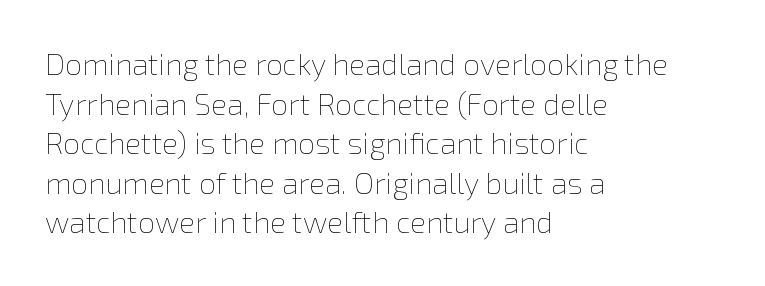
Q: Is the text bold? A: No.
Q: Is the text italic (slanted)? A: No, it is upright.
Q: Is the text underlined? A: No.
Q: How is the paragraph aligned? A: Left-aligned.
Q: Is the spacing between letters normal or unusually wide? A: Normal.
Q: Is the spacing between lines tight, normal or loose? A: Normal.
Q: Width (condensed, normal, or wide)? A: Normal.
Q: Stroke contrast? A: Low.
Q: x-height? A: Medium.
Q: Monospaced? A: No.
